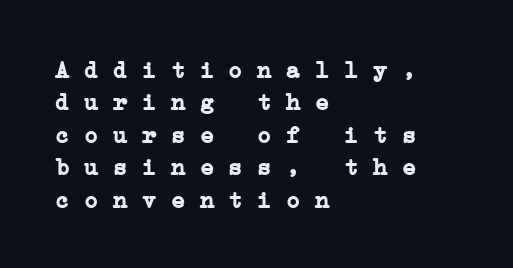
{"bold": "yes", "underline": "no", "align": "left", "line_spacing": "normal", "line_spacing_ratio": 1.35, "letter_spacing": "normal", "letter_spacing_em": 0.0, "glyph_px": 24}
